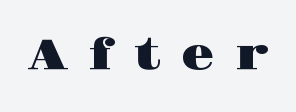
The passage shown is not underscored anywhere. What kind of face is this? One with serifs. These lines have a slow, spaced-out rhythm from letter to letter. Notice how the stems are strictly vertical — no italics here.
